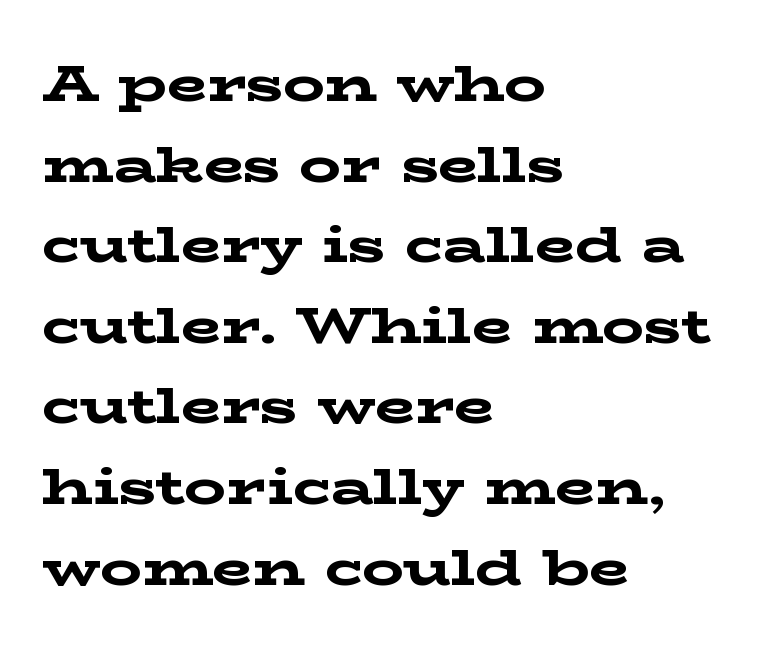
When letters stand straight like this, we call the style roman or upright. Between one letter and the next there's only the usual sliver of space. Rows of type keep a routine distance in the vertical direction. In terms of letterform style, serifs are clearly present. Varying glyph widths throughout — classic text-font behaviour. Notice how the passage keeps a crisp vertical edge on the left only.
